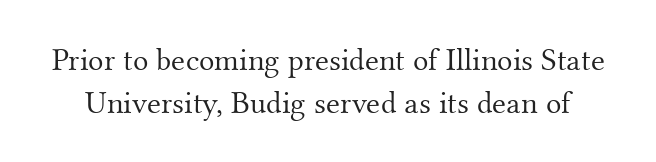
Q: Is the text bold? A: No.
Q: Is the text italic (slanted)? A: No, it is upright.
Q: Is the typeface a serif or a sans-serif typeface? A: Serif.
Q: Is the text underlined? A: No.
Q: Is the spacing between letters normal or unusually wide? A: Normal.
Q: Is the spacing between lines tight, normal or loose? A: Normal.
Q: Width (condensed, normal, or wide)? A: Normal.
Q: Stroke contrast? A: Medium.
Q: x-height? A: Small.
Q: Monospaced? A: No.
